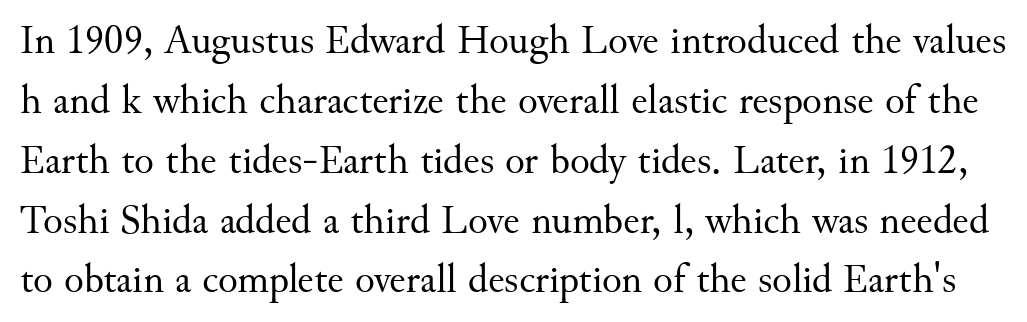
Q: Is the text bold? A: No.
Q: Is the text italic (slanted)? A: No, it is upright.
Q: Is the typeface a serif or a sans-serif typeface? A: Serif.
Q: Is the text underlined? A: No.
Q: Is the spacing between letters normal or unusually wide? A: Normal.
Q: Is the spacing between lines tight, normal or loose? A: Normal.
Q: Width (condensed, normal, or wide)? A: Normal.
Q: Stroke contrast? A: Medium.
Q: x-height? A: Small.
Q: Monospaced? A: No.
